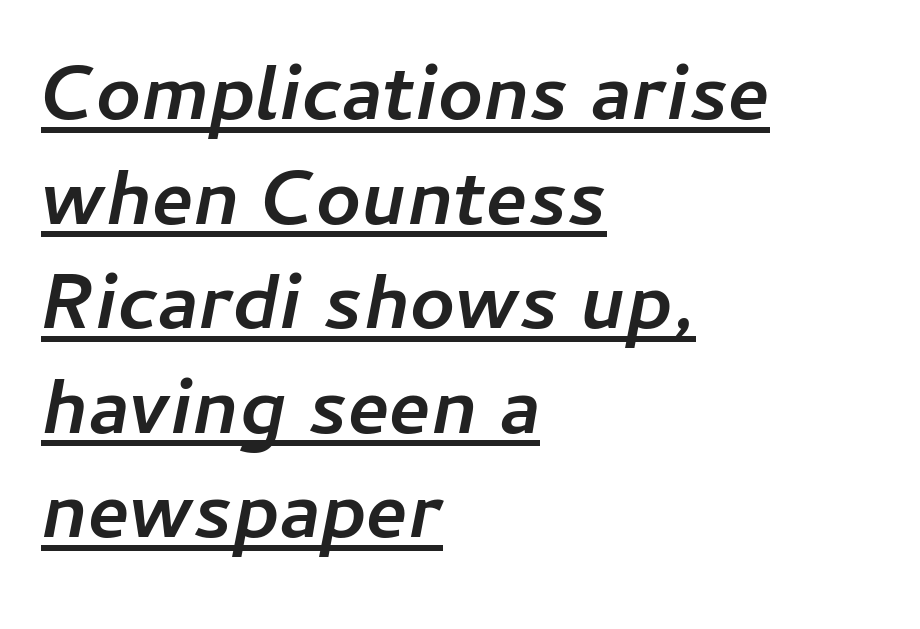
This sample uses plain, unmodified letter spacing. Compared with an ordinary text face, these strokes are far heavier — a full bold. The typography opts for an oblique posture over an upright one. Do the characters align in a grid? No, the font is proportional. What's the leading like? Ordinary, nothing unusual.
